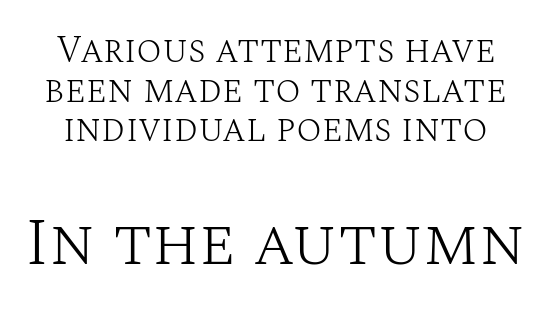
The image shows 67 px light serif type, upright; set tight line spacing (1.04x), normal letter spacing, not underlined; the second (bottom) block is 1.76x larger; medium stroke contrast and a large x-height.
